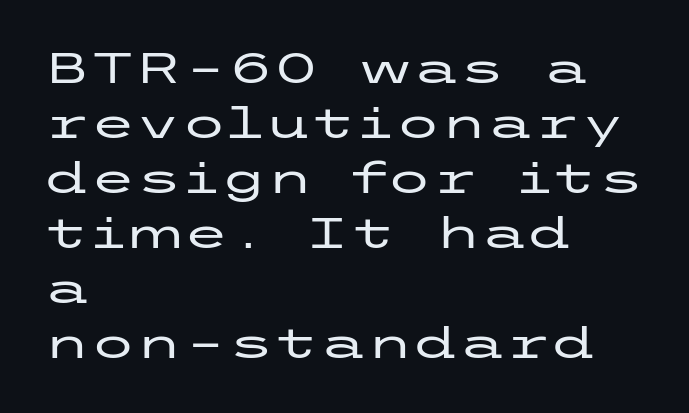
Q: Is the text italic (slanted)? A: No, it is upright.
Q: Is the typeface a serif or a sans-serif typeface? A: Sans-serif.
Q: Is the text underlined? A: No.
Q: How is the paragraph aligned? A: Left-aligned.
Q: Is the spacing between letters normal or unusually wide? A: Normal.
Q: Is the spacing between lines tight, normal or loose? A: Normal.
Q: Width (condensed, normal, or wide)? A: Wide.
Q: Stroke contrast? A: Low.
Q: x-height? A: Medium.
